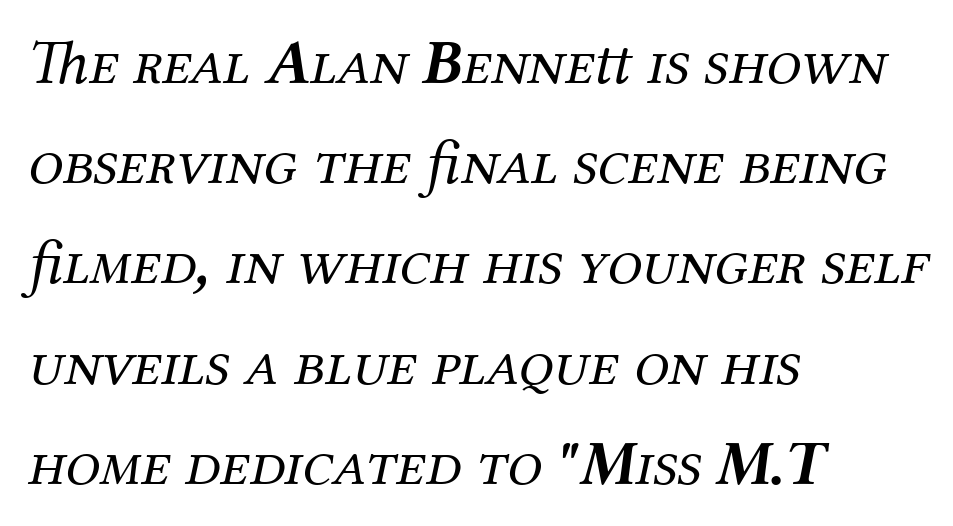
{"serif": "yes", "italic": "yes", "lean": "right", "slant_degrees": 12, "bold": "no", "weight": "regular", "width": "normal", "stroke_contrast": "medium", "x_height": "medium", "monospaced": "no", "underline": "no", "align": "left", "line_spacing": "normal", "line_spacing_ratio": 1.59, "letter_spacing": "normal", "letter_spacing_em": 0.0, "glyph_px": 63}
